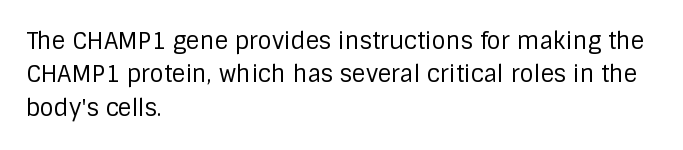
{"italic": "no", "bold": "no", "underline": "no", "align": "left", "line_spacing": "normal", "line_spacing_ratio": 1.45, "letter_spacing": "normal", "letter_spacing_em": 0.0, "glyph_px": 23}
